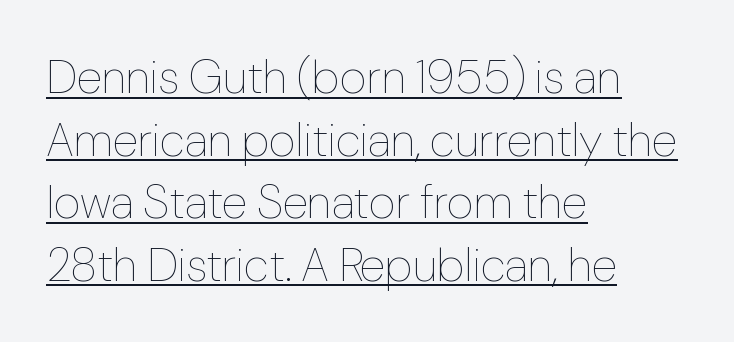
{"italic": "no", "bold": "no", "weight": "thin", "width": "normal", "stroke_contrast": "low", "x_height": "medium", "monospaced": "no", "underline": "yes", "align": "left", "line_spacing": "normal", "line_spacing_ratio": 1.33, "letter_spacing": "normal", "letter_spacing_em": 0.0, "glyph_px": 47}
